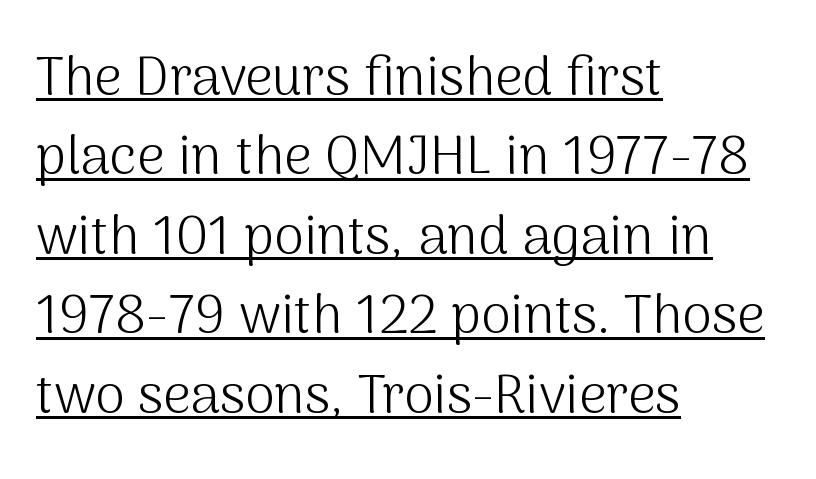
{"serif": "no", "italic": "no", "bold": "no", "weight": "light", "width": "normal", "stroke_contrast": "medium", "x_height": "medium", "monospaced": "no", "underline": "yes", "align": "left", "line_spacing": "normal", "line_spacing_ratio": 1.47, "letter_spacing": "normal", "letter_spacing_em": 0.0, "glyph_px": 54}
